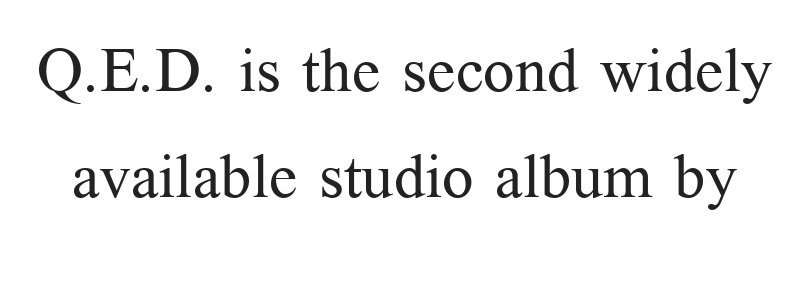
{"serif": "yes", "italic": "no", "bold": "no", "weight": "regular", "width": "normal", "stroke_contrast": "medium", "x_height": "medium", "monospaced": "no", "underline": "no", "line_spacing_ratio": 1.71, "letter_spacing": "normal", "letter_spacing_em": 0.0, "glyph_px": 62}
